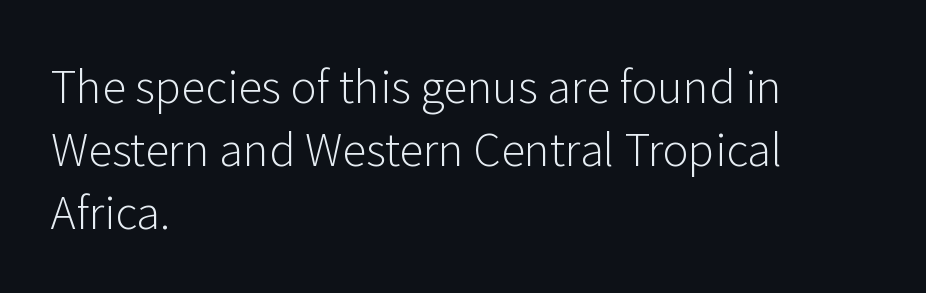
{"serif": "no", "italic": "no", "bold": "no", "weight": "light", "width": "normal", "stroke_contrast": "low", "x_height": "medium", "monospaced": "no", "underline": "no", "align": "left", "line_spacing": "normal", "line_spacing_ratio": 1.43, "letter_spacing": "normal", "letter_spacing_em": 0.0, "glyph_px": 44}
